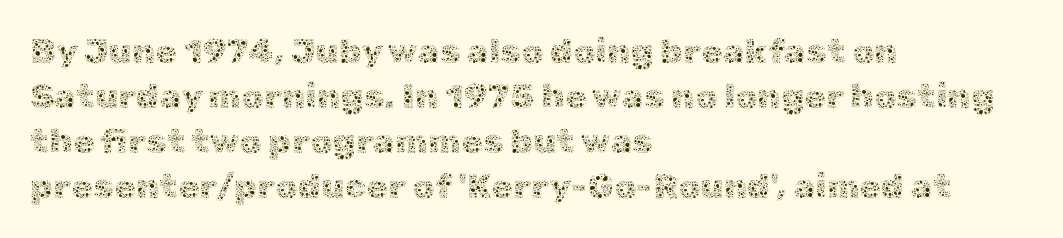
Q: Is the text bold? A: No.
Q: Is the text italic (slanted)? A: No, it is upright.
Q: Is the text underlined? A: No.
Q: How is the paragraph aligned? A: Left-aligned.
Q: Is the spacing between letters normal or unusually wide? A: Normal.
Q: Is the spacing between lines tight, normal or loose? A: Normal.
Q: Width (condensed, normal, or wide)? A: Normal.
Q: x-height? A: Medium.
Q: Monospaced? A: No.
